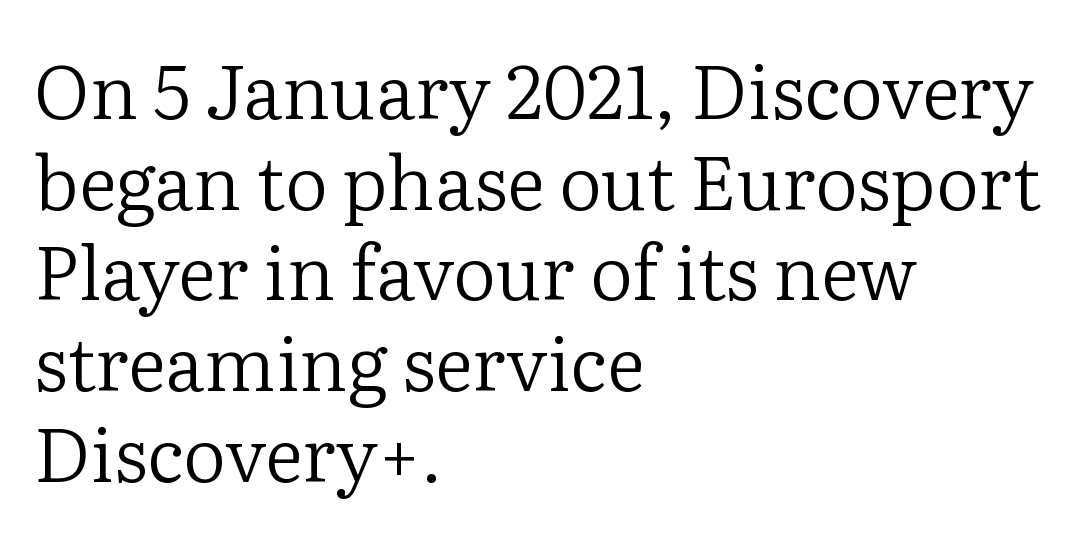
Stems here are at most as thick as an everyday book face. The rendering uses natural spacing where letterforms have individual widths. The face used here is seriffed, in the tradition of book romans. Nobody touched the tracking dial on this one. Nobody drew a line under any word here. Characters remain perfectly vertical along every line.
